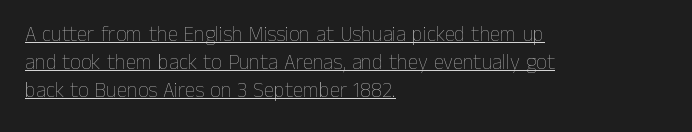
No extra ink here — the face is not bold. The line texture is even and compact thanks to regular tracking. The rendered words wear a rule along their underside. You can tell it's not italic because the verticals are truly vertical. Normally led — the rows are evenly, conventionally spaced.
